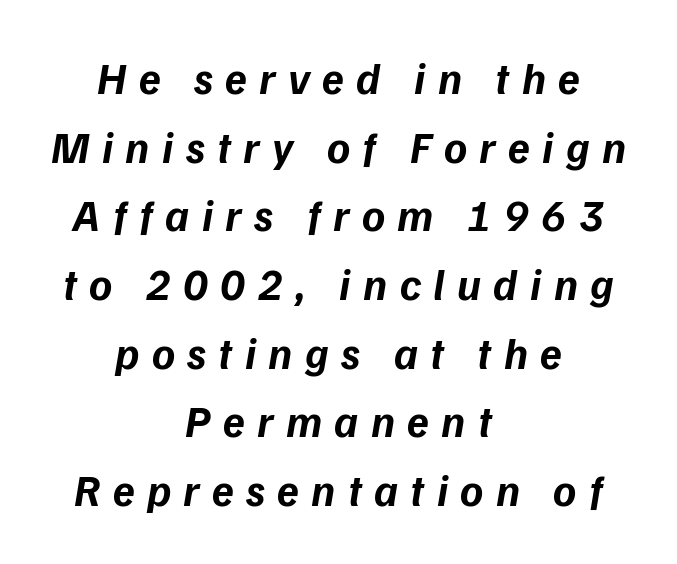
{"serif": "no", "bold": "yes", "weight": "bold", "width": "normal", "stroke_contrast": "low", "x_height": "medium", "monospaced": "no", "underline": "no", "align": "center", "line_spacing": "normal", "line_spacing_ratio": 1.56, "letter_spacing": "wide", "letter_spacing_em": 0.28, "glyph_px": 44}
